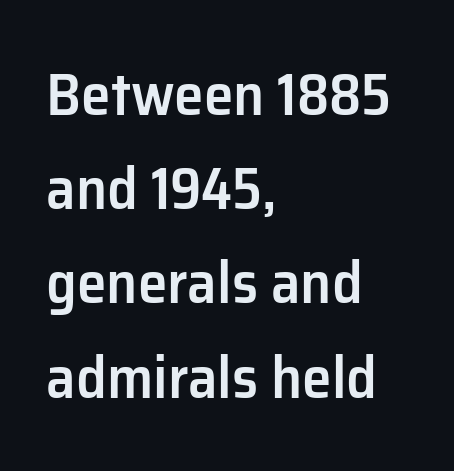
The image shows 60 px semibold sans-serif type, upright; set left-aligned, normal line spacing (1.57x), normal letter spacing, not underlined; low stroke contrast and a medium x-height.
